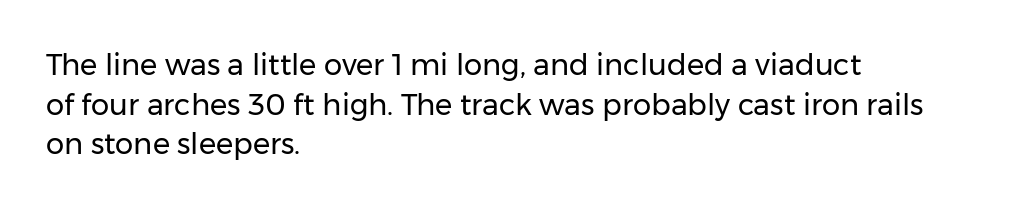
{"serif": "no", "italic": "no", "bold": "no", "weight": "regular", "width": "normal", "stroke_contrast": "low", "x_height": "medium", "monospaced": "no", "underline": "no", "align": "left", "line_spacing": "normal", "line_spacing_ratio": 1.37, "letter_spacing": "normal", "letter_spacing_em": 0.0, "glyph_px": 29}
